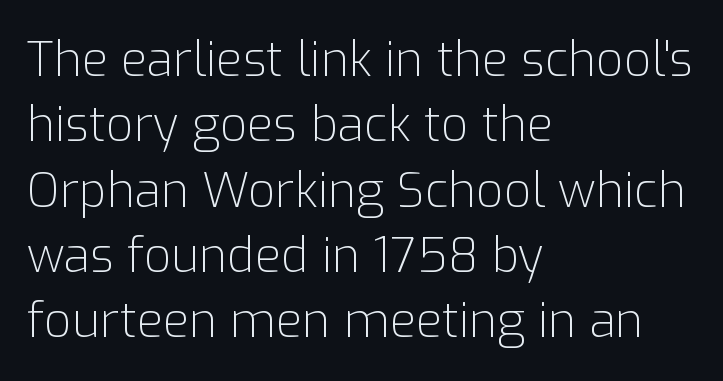
{"serif": "no", "italic": "no", "bold": "no", "weight": "light", "width": "normal", "stroke_contrast": "low", "x_height": "medium", "monospaced": "no", "underline": "no", "align": "left", "line_spacing": "normal", "line_spacing_ratio": 1.36, "letter_spacing": "normal", "letter_spacing_em": 0.0, "glyph_px": 48}
